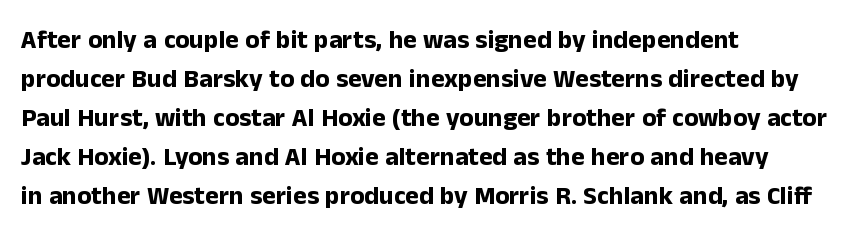
Successive baselines arrive at the customary interval. Nope, not italic — everything's standing straight. Stroke thickness is high; the sample reads as a true bold. Line starts are locked; line ends wander. Clear beneath every line of the passage. The line texture is even and compact thanks to regular tracking.
